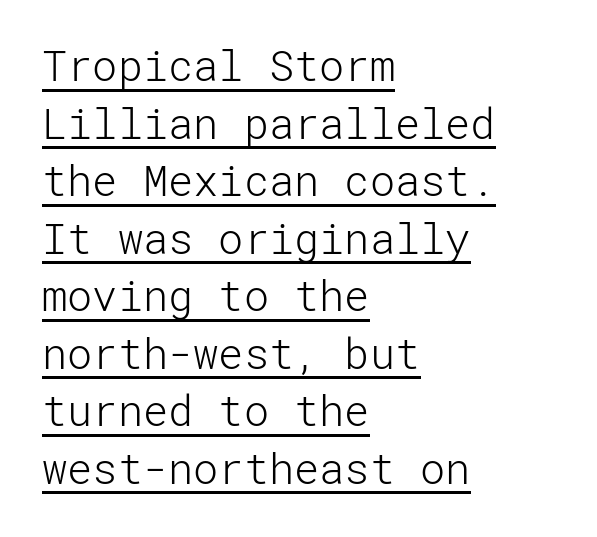
Q: Is the text bold? A: No.
Q: Is the text italic (slanted)? A: No, it is upright.
Q: Is the typeface a serif or a sans-serif typeface? A: Sans-serif.
Q: Is the text underlined? A: Yes.
Q: How is the paragraph aligned? A: Left-aligned.
Q: Is the spacing between letters normal or unusually wide? A: Normal.
Q: Is the spacing between lines tight, normal or loose? A: Normal.
Q: Width (condensed, normal, or wide)? A: Normal.
Q: Stroke contrast? A: Low.
Q: x-height? A: Medium.
